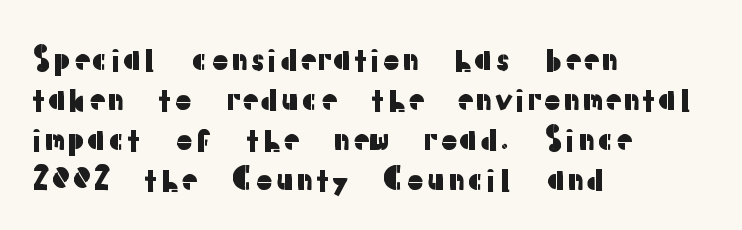
Q: Is the text italic (slanted)? A: No, it is upright.
Q: Is the typeface a serif or a sans-serif typeface? A: Sans-serif.
Q: Is the text underlined? A: No.
Q: How is the paragraph aligned? A: Left-aligned.
Q: Is the spacing between letters normal or unusually wide? A: Normal.
Q: Is the spacing between lines tight, normal or loose? A: Normal.
Q: Width (condensed, normal, or wide)? A: Normal.
Q: Stroke contrast? A: Low.
Q: x-height? A: Medium.
Q: Monospaced? A: No.
